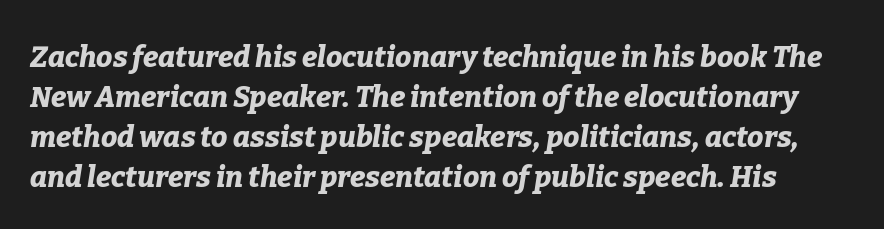
Q: Is the text bold? A: Yes.
Q: Is the text italic (slanted)? A: Yes, it leans right by about 9 degrees.
Q: Is the text underlined? A: No.
Q: Is the spacing between letters normal or unusually wide? A: Normal.
Q: Is the spacing between lines tight, normal or loose? A: Normal.
Q: Width (condensed, normal, or wide)? A: Normal.
Q: Stroke contrast? A: Low.
Q: x-height? A: Medium.
Q: Monospaced? A: No.
